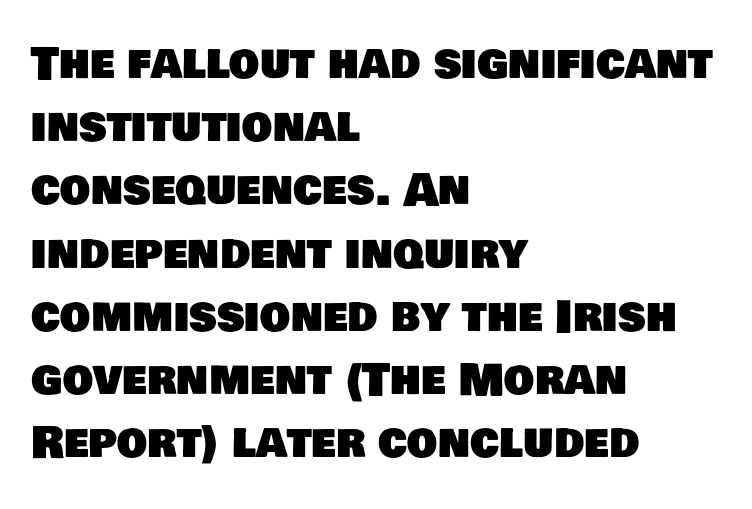
Q: Is the typeface a serif or a sans-serif typeface? A: Sans-serif.
Q: Is the text underlined? A: No.
Q: How is the paragraph aligned? A: Left-aligned.
Q: Is the spacing between letters normal or unusually wide? A: Normal.
Q: Is the spacing between lines tight, normal or loose? A: Normal.
Q: Width (condensed, normal, or wide)? A: Normal.
Q: Stroke contrast? A: Low.
Q: x-height? A: Large.
Q: Monospaced? A: No.
